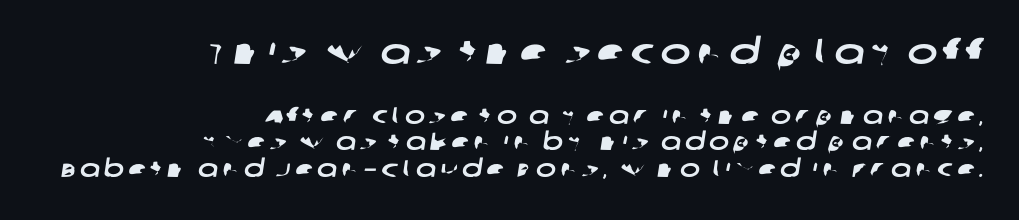
{"serif": "no", "width": "wide", "stroke_contrast": "low", "x_height": "large", "monospaced": "no", "underline": "no", "align": "right", "line_spacing": "tight", "line_spacing_ratio": 1.11, "larger_block": "first", "size_ratio": 1.5, "glyph_px": 36}
